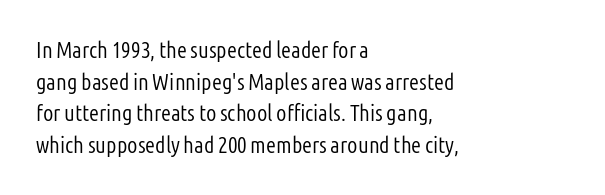
{"italic": "no", "bold": "no", "underline": "no", "align": "left", "line_spacing": "normal", "line_spacing_ratio": 1.37, "letter_spacing": "normal", "letter_spacing_em": 0.0, "glyph_px": 23}
